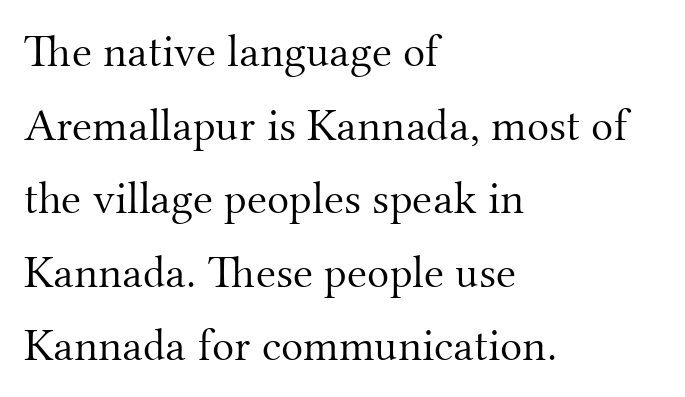
Q: Is the text bold? A: No.
Q: Is the text italic (slanted)? A: No, it is upright.
Q: Is the typeface a serif or a sans-serif typeface? A: Serif.
Q: Is the text underlined? A: No.
Q: How is the paragraph aligned? A: Left-aligned.
Q: Is the spacing between letters normal or unusually wide? A: Normal.
Q: Is the spacing between lines tight, normal or loose? A: Normal.
Q: Width (condensed, normal, or wide)? A: Normal.
Q: Stroke contrast? A: Medium.
Q: x-height? A: Small.
Q: Monospaced? A: No.
